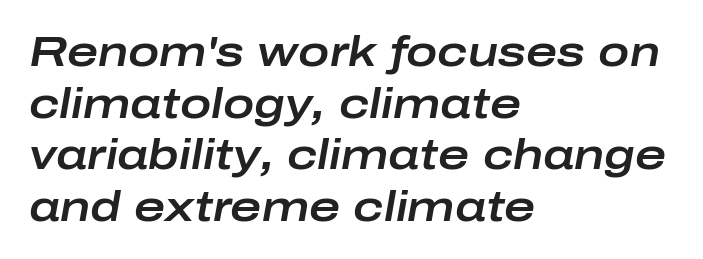
{"italic": "yes", "lean": "right", "slant_degrees": 10, "width": "wide", "stroke_contrast": "low", "x_height": "medium", "monospaced": "no", "underline": "no", "align": "left", "line_spacing_ratio": 1.23, "letter_spacing": "normal", "letter_spacing_em": 0.0, "glyph_px": 42}
